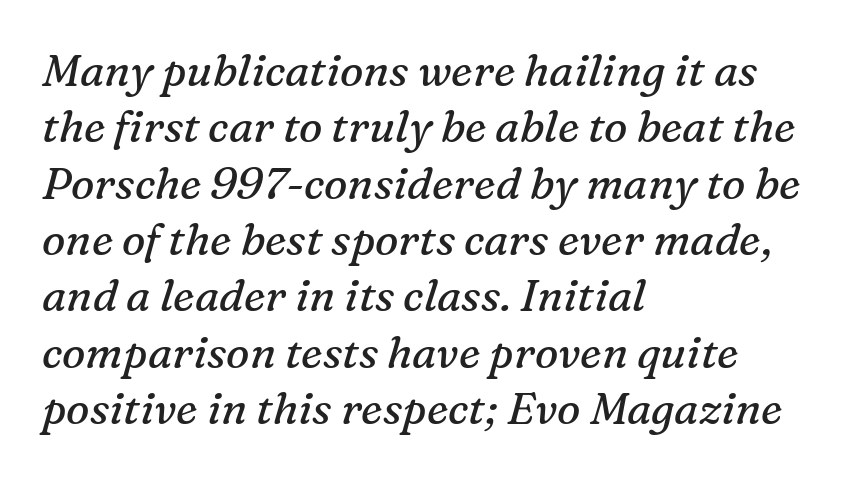
Heft: none added — not bold. Is the block centered? No — it sits flush against the left margin. The baseline area is clear. Line spacing here is normal. Italic: yes, the glyphs are oblique.
